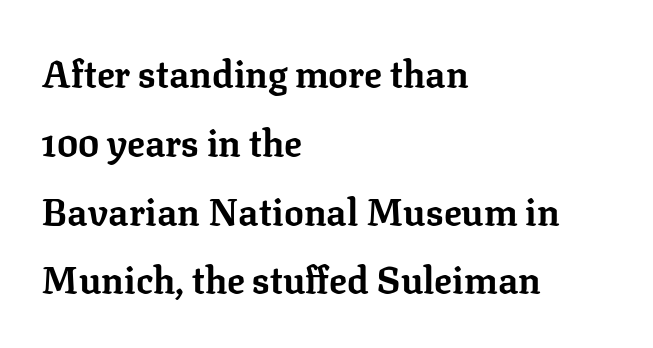
Q: Is the text bold? A: Yes.
Q: Is the text italic (slanted)? A: No, it is upright.
Q: Is the typeface a serif or a sans-serif typeface? A: Serif.
Q: Is the text underlined? A: No.
Q: How is the paragraph aligned? A: Left-aligned.
Q: Is the spacing between letters normal or unusually wide? A: Normal.
Q: Width (condensed, normal, or wide)? A: Normal.
Q: Stroke contrast? A: Low.
Q: x-height? A: Medium.
Q: Monospaced? A: No.
